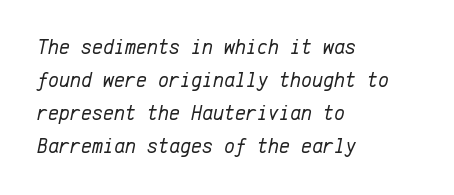
Bold? No — there's no thickening of the strokes. Quick note: interline space is typical. Typeset ragged right — the left edge is the straight one. Slanted lettering throughout. The zone under the glyphs is completely vacant.
